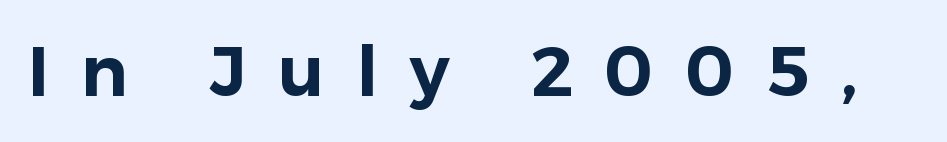
Q: Is the text italic (slanted)? A: No, it is upright.
Q: Is the typeface a serif or a sans-serif typeface? A: Sans-serif.
Q: Is the text underlined? A: No.
Q: Is the spacing between letters normal or unusually wide? A: Unusually wide.
Q: Width (condensed, normal, or wide)? A: Normal.
Q: Stroke contrast? A: Low.
Q: x-height? A: Medium.
Q: Monospaced? A: No.
